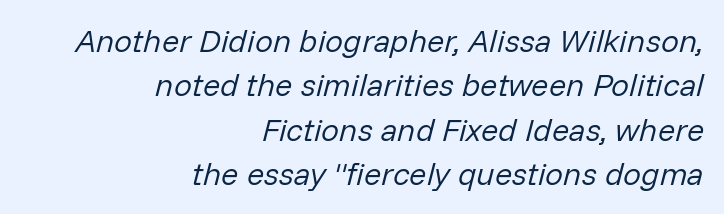
{"italic": "yes", "lean": "right", "slant_degrees": 14, "bold": "no", "weight": "regular", "width": "normal", "stroke_contrast": "low", "x_height": "medium", "monospaced": "no", "underline": "no", "align": "right", "line_spacing": "normal", "line_spacing_ratio": 1.39, "letter_spacing": "normal", "letter_spacing_em": 0.0, "glyph_px": 32}
